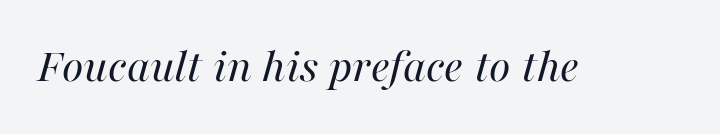
The image shows 49 px regular-weight type, italic (leaning right); set normal letter spacing, not underlined; high stroke contrast and a medium x-height.
